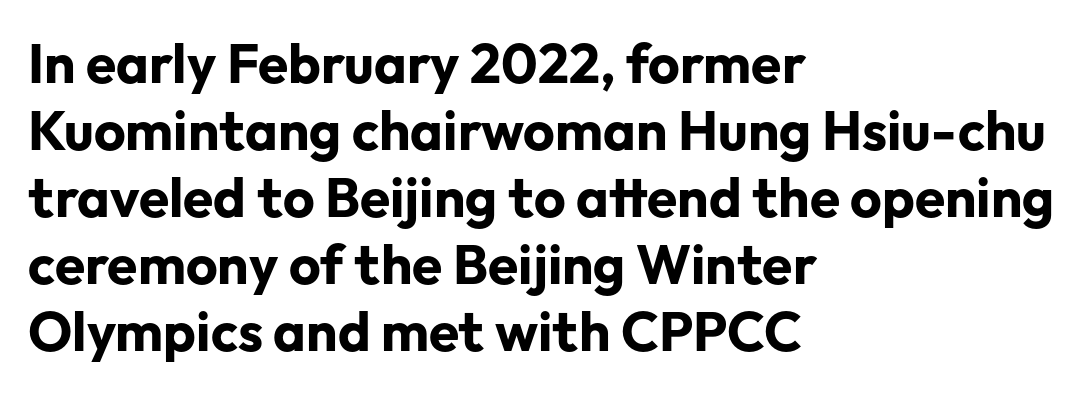
Q: Is the text bold? A: Yes.
Q: Is the text italic (slanted)? A: No, it is upright.
Q: Is the typeface a serif or a sans-serif typeface? A: Sans-serif.
Q: Is the text underlined? A: No.
Q: How is the paragraph aligned? A: Left-aligned.
Q: Is the spacing between letters normal or unusually wide? A: Normal.
Q: Width (condensed, normal, or wide)? A: Normal.
Q: Stroke contrast? A: Low.
Q: x-height? A: Medium.
Q: Monospaced? A: No.
